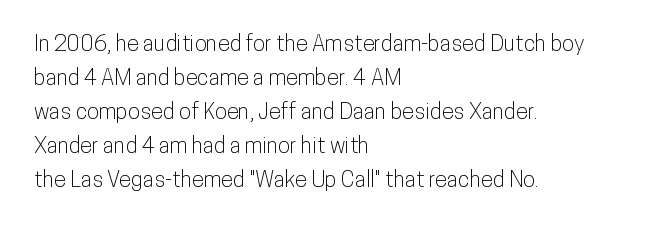
{"italic": "no", "underline": "no", "align": "left", "line_spacing": "normal", "line_spacing_ratio": 1.55, "letter_spacing": "normal", "letter_spacing_em": 0.0, "glyph_px": 22}
